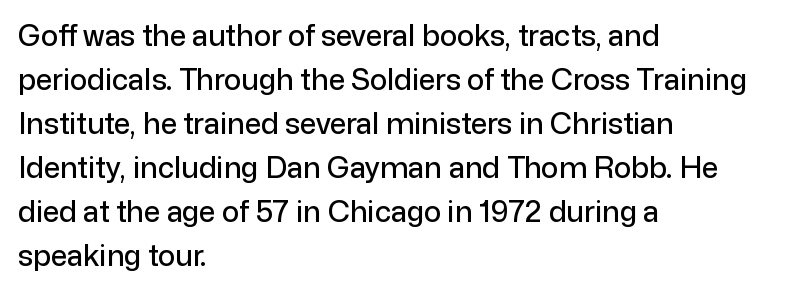
Italic? Not at all — the glyphs are vertical. Each letter keeps its own natural width here, so spacing adapts to shape. Descender tails drop into unmarked territory. The rendering anchors every line to the left-hand side. Letter spacing: default.
